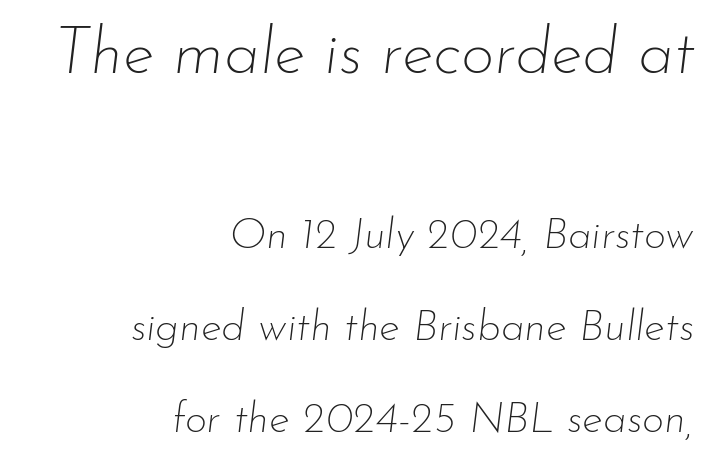
{"italic": "yes", "lean": "right", "slant_degrees": 7, "bold": "no", "weight": "thin", "width": "normal", "stroke_contrast": "low", "x_height": "small", "monospaced": "no", "underline": "no", "align": "right", "line_spacing": "loose", "line_spacing_ratio": 2.14, "letter_spacing": "normal", "letter_spacing_em": 0.0, "larger_block": "first", "size_ratio": 1.51, "glyph_px": 65}
